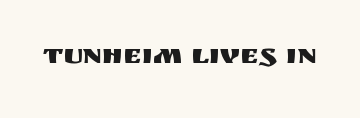
A bare baseline throughout the passage. The letters advance in unequal steps, a hallmark of proportional type. This rendering employs a face without finishing strokes, i.e., a sans-serif. The passage shown has conventional tracking throughout.
